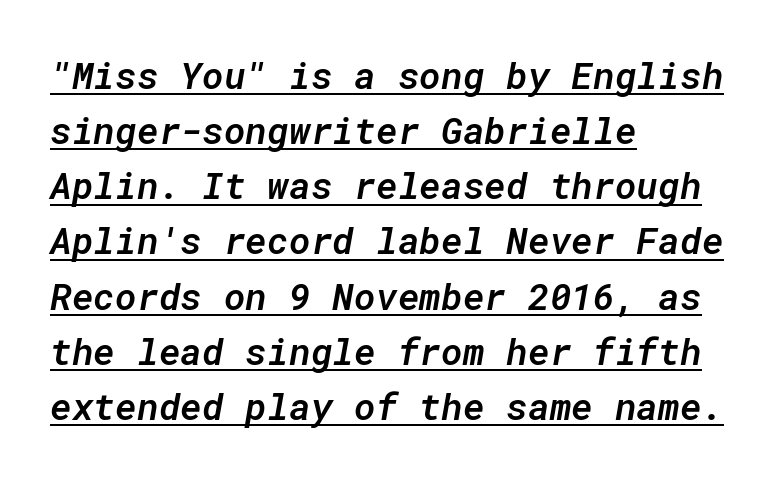
There's an unmistakable incline to the writing here. The string is rendered with underlining switched on. A typesetter would call this leading conventional body-copy spacing. Looks like terminal output: every glyph gets an equal slot. The rag falls on the right side of this text block. As a designer I'd log this as weight 600, semibold.
